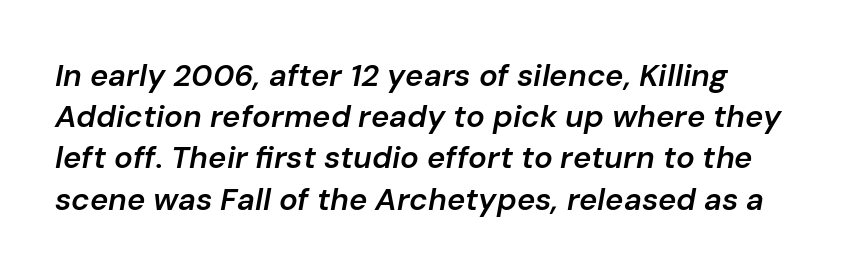
The image shows 31 px semibold type, italic (leaning right); set normal line spacing (1.33x), normal letter spacing, not underlined; low stroke contrast and a medium x-height.
